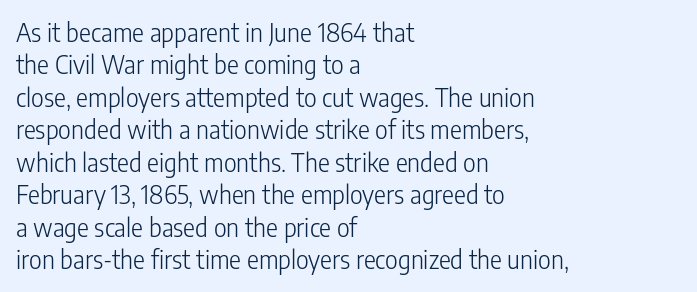
{"italic": "no", "bold": "no", "underline": "no", "align": "left", "line_spacing": "normal", "line_spacing_ratio": 1.3, "letter_spacing": "normal", "letter_spacing_em": 0.0, "glyph_px": 25}
